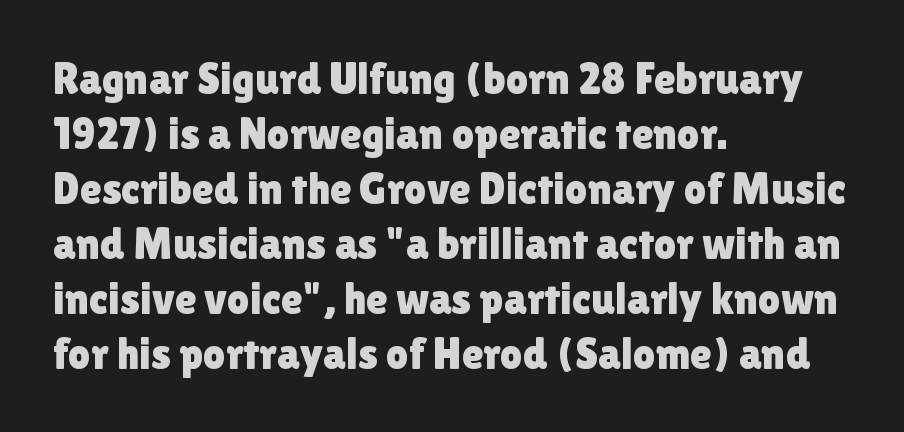
The image shows 44 px sans-serif type, upright; set left-aligned, normal line spacing (1.25x), normal letter spacing, not underlined; a medium x-height.
